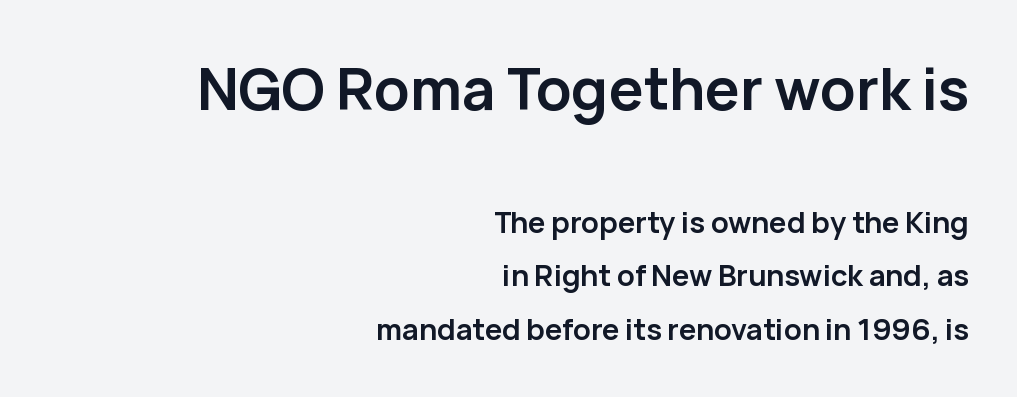
Q: Is the text bold? A: Yes.
Q: Is the text italic (slanted)? A: No, it is upright.
Q: Is the typeface a serif or a sans-serif typeface? A: Sans-serif.
Q: Is the text underlined? A: No.
Q: How is the paragraph aligned? A: Right-aligned.
Q: Is the spacing between letters normal or unusually wide? A: Normal.
Q: Which block of text is set in a larger size, the first (top) or the second (bottom)? A: The first (top) one.
Q: Width (condensed, normal, or wide)? A: Normal.
Q: Stroke contrast? A: Low.
Q: x-height? A: Medium.
Q: Monospaced? A: No.
